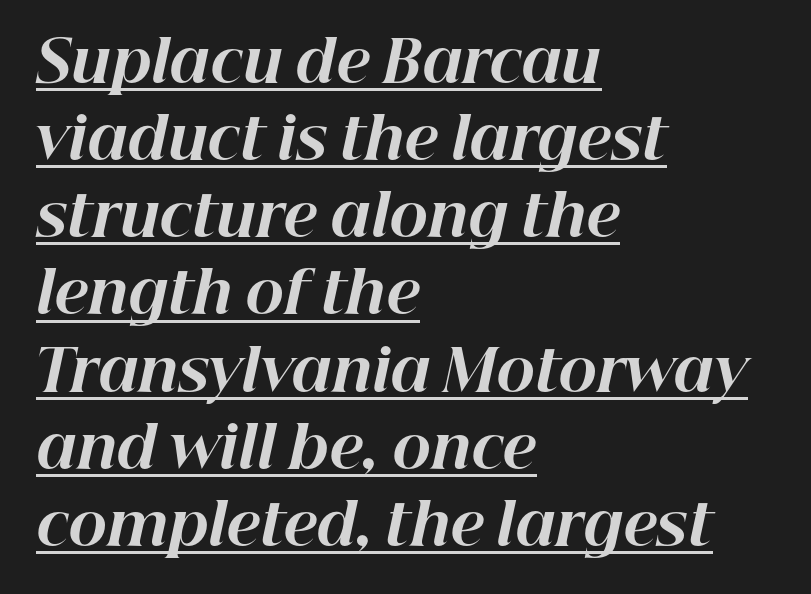
The image shows 58 px bold type, italic (leaning right); set left-aligned, normal line spacing (1.33x), normal letter spacing, underlined; high stroke contrast and a medium x-height.
